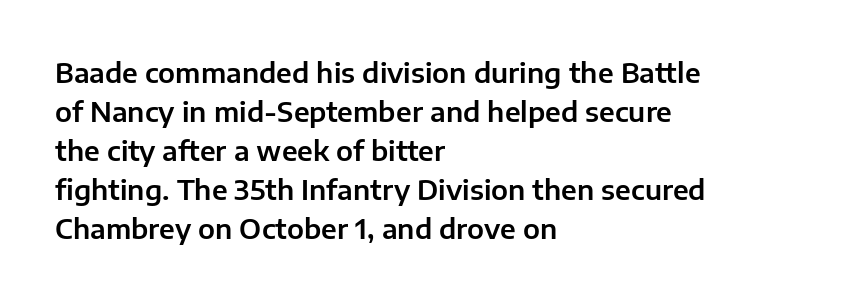
{"italic": "no", "underline": "no", "align": "left", "line_spacing": "normal", "line_spacing_ratio": 1.44, "letter_spacing": "normal", "letter_spacing_em": 0.0, "glyph_px": 27}
